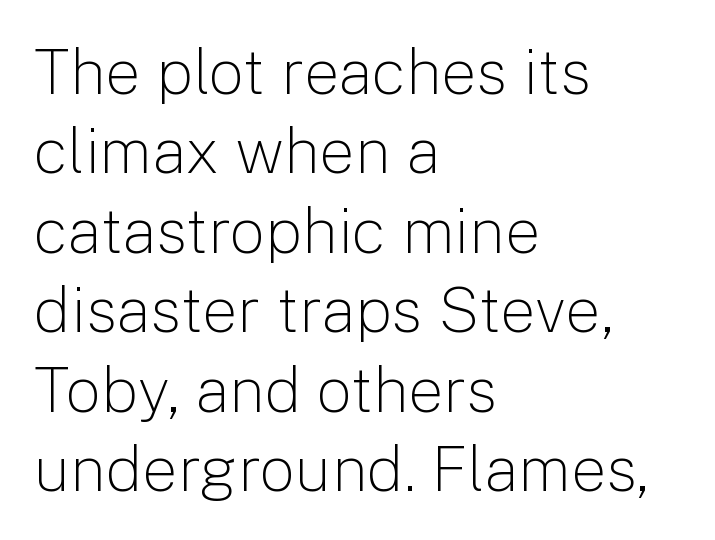
{"serif": "no", "italic": "no", "bold": "no", "weight": "light", "width": "normal", "stroke_contrast": "low", "x_height": "medium", "monospaced": "no", "underline": "no", "align": "left", "line_spacing": "normal", "line_spacing_ratio": 1.26, "letter_spacing": "normal", "letter_spacing_em": 0.0, "glyph_px": 63}
